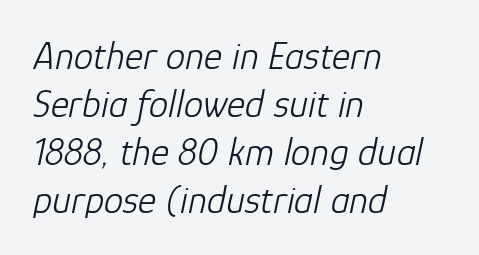
Q: Is the text bold? A: No.
Q: Is the text italic (slanted)? A: Yes, it leans right by about 12 degrees.
Q: Is the text underlined? A: No.
Q: How is the paragraph aligned? A: Left-aligned.
Q: Is the spacing between letters normal or unusually wide? A: Normal.
Q: Width (condensed, normal, or wide)? A: Normal.
Q: Stroke contrast? A: Low.
Q: x-height? A: Medium.
Q: Monospaced? A: No.
